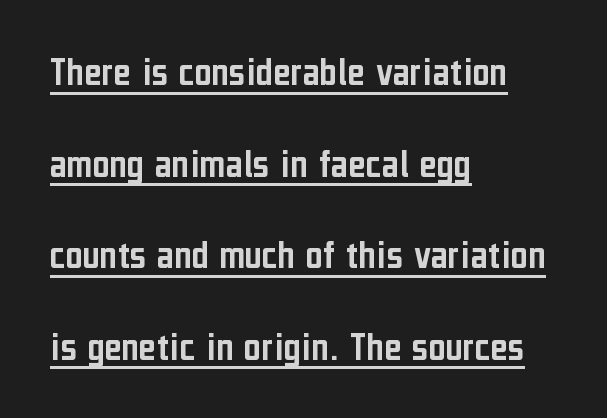
{"serif": "no", "italic": "no", "width": "condensed", "stroke_contrast": "low", "x_height": "medium", "monospaced": "no", "underline": "yes", "align": "left", "line_spacing": "loose", "line_spacing_ratio": 2.18, "letter_spacing": "normal", "letter_spacing_em": 0.0, "glyph_px": 42}
